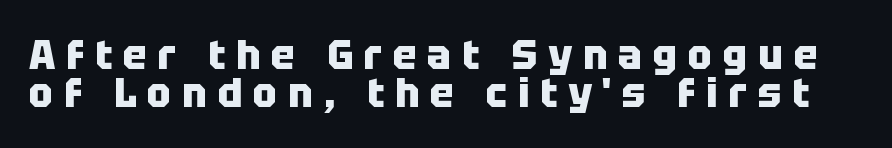
The image shows 40 px heavy sans-serif type, upright; set tight line spacing (0.95x), unusually wide letter spacing (+0.27 em), not underlined; low stroke contrast and a large x-height.
